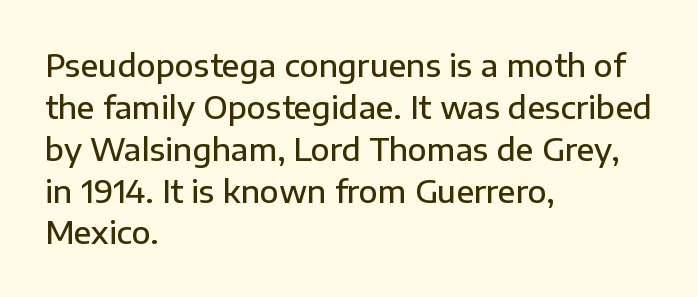
Ordinary non-slanted type is in use. Notice the strokes are somewhat thickened but not fully heavy: this is a semibold. A bare baseline throughout the passage. Is there much room between lines? A standard amount, neither cramped nor airy. Letterform terminals end flat and unadorned throughout the passage. These lines are set flush left with a ragged right edge.
